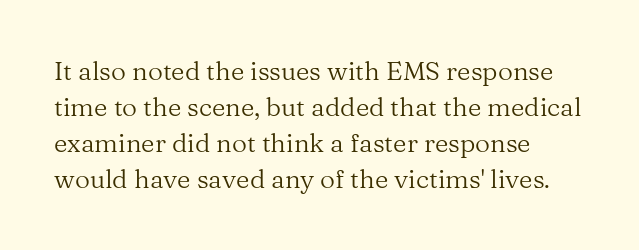
The image shows 26 px text type, upright; set left-aligned, normal line spacing (1.39x), normal letter spacing, not underlined.
